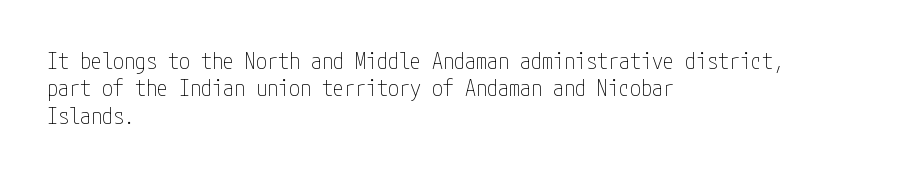
{"italic": "no", "bold": "no", "underline": "no", "align": "left", "line_spacing": "normal", "line_spacing_ratio": 1.25, "letter_spacing": "normal", "letter_spacing_em": 0.0, "glyph_px": 22}
